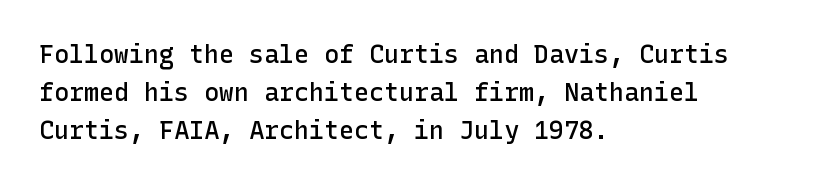
A roman cut, with each character standing at attention. The type is set solid horizontally, with unmodified tracking. These lines stack with their left ends in a neat column. Each glyph is drawn with semibold strokes, heavier than normal yet not fully bold.
